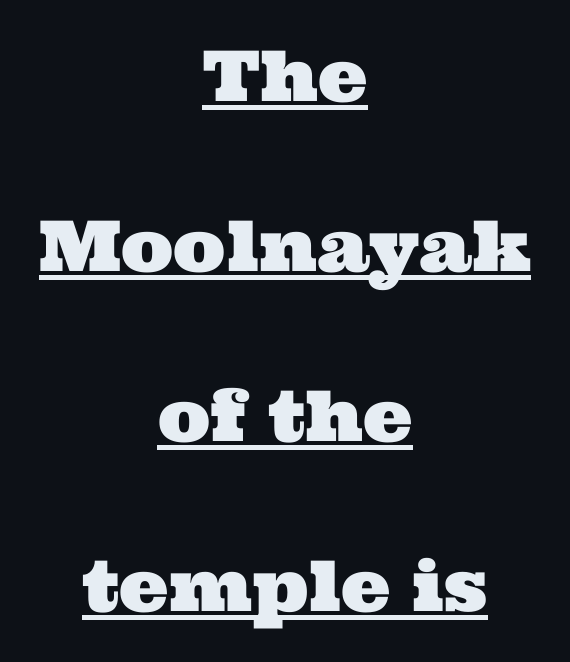
Q: Is the typeface a serif or a sans-serif typeface? A: Serif.
Q: Is the text underlined? A: Yes.
Q: How is the paragraph aligned? A: Centered.
Q: Is the spacing between letters normal or unusually wide? A: Normal.
Q: Is the spacing between lines tight, normal or loose? A: Loose.
Q: Width (condensed, normal, or wide)? A: Wide.
Q: Stroke contrast? A: Medium.
Q: x-height? A: Medium.
Q: Monospaced? A: No.
